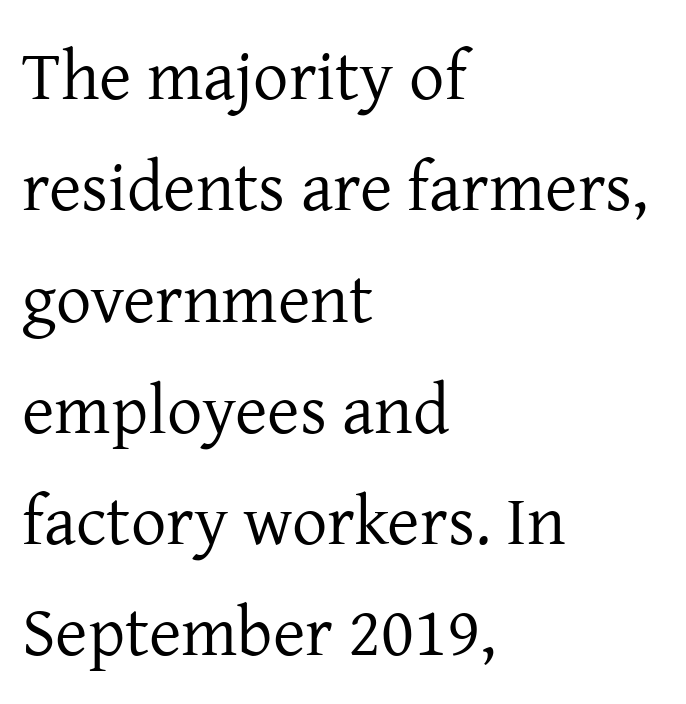
The passage is arranged the way most books set body copy — flush left. Stroke terminals: seriffed. Proportional: the letters do not fall into vertical columns. The weight would be labelled regular, book, light, or lighter still. Anything drawn beneath the words? Only blank space. Rows of type keep a routine distance in the vertical direction.
